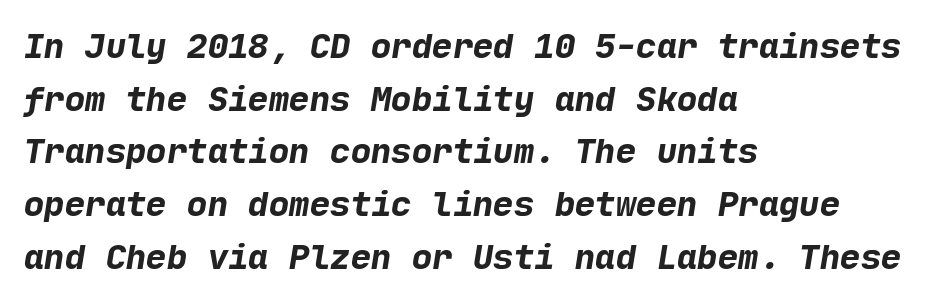
{"serif": "no", "bold": "yes", "weight": "bold", "width": "normal", "stroke_contrast": "low", "x_height": "medium", "underline": "no", "align": "left", "line_spacing": "normal", "line_spacing_ratio": 1.55, "letter_spacing": "normal", "letter_spacing_em": 0.0, "glyph_px": 34}
